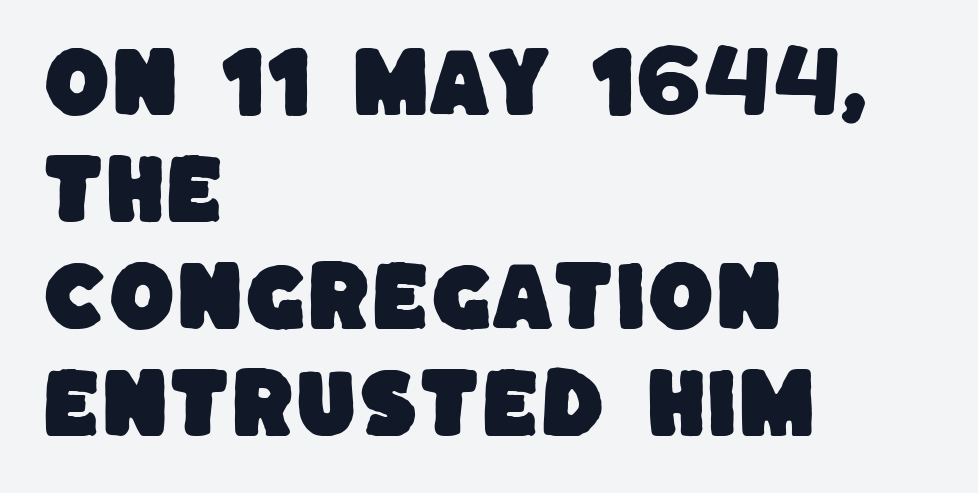
Q: Is the typeface a serif or a sans-serif typeface? A: Sans-serif.
Q: Is the text underlined? A: No.
Q: How is the paragraph aligned? A: Left-aligned.
Q: Is the spacing between letters normal or unusually wide? A: Normal.
Q: Is the spacing between lines tight, normal or loose? A: Normal.
Q: Width (condensed, normal, or wide)? A: Normal.
Q: Stroke contrast? A: Low.
Q: x-height? A: Large.
Q: Monospaced? A: No.
